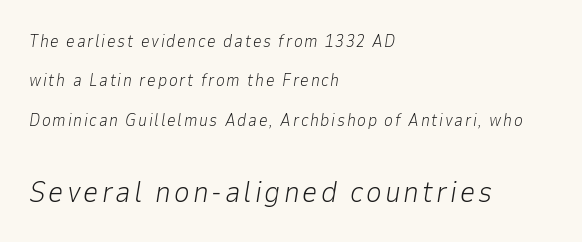
The image shows 30 px light type, italic (leaning right); set left-aligned, loose line spacing (2.31x), not underlined; the second (bottom) block is 1.76x larger; low stroke contrast and a medium x-height.
